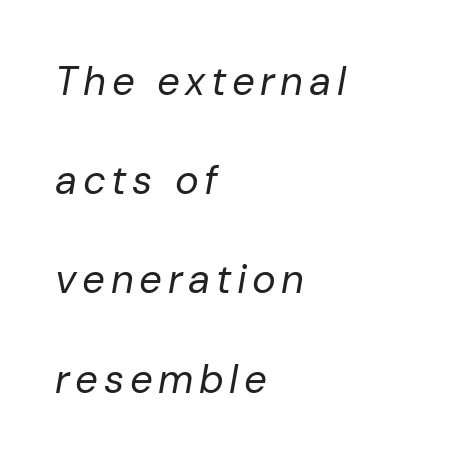
Each letter keeps its own natural width here, so spacing adapts to shape. The rendering anchors every line to the left-hand side. Regarding leading, the lines here are spaced well apart. Bare-footed words on every line.
